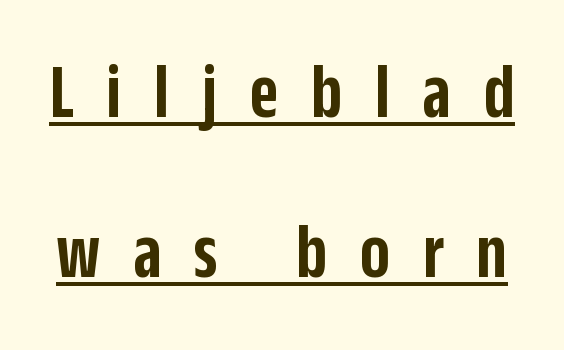
Q: Is the text bold? A: Semi-bold.
Q: Is the text italic (slanted)? A: No, it is upright.
Q: Is the typeface a serif or a sans-serif typeface? A: Sans-serif.
Q: Is the text underlined? A: Yes.
Q: Is the spacing between letters normal or unusually wide? A: Unusually wide.
Q: Is the spacing between lines tight, normal or loose? A: Loose.
Q: Width (condensed, normal, or wide)? A: Condensed.
Q: Stroke contrast? A: Low.
Q: x-height? A: Large.
Q: Monospaced? A: No.
